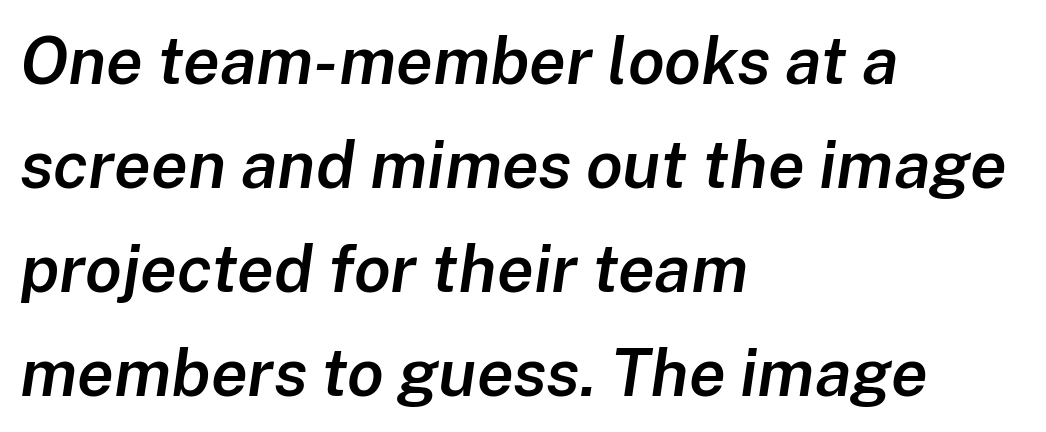
{"italic": "yes", "lean": "right", "slant_degrees": 8, "bold": "semi", "weight": "semibold", "width": "normal", "stroke_contrast": "low", "x_height": "medium", "monospaced": "no", "underline": "no", "align": "left", "line_spacing": "normal", "line_spacing_ratio": 1.55, "letter_spacing": "normal", "letter_spacing_em": 0.0, "glyph_px": 67}
